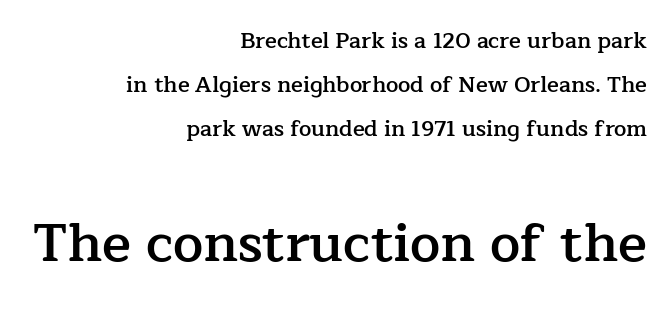
{"serif": "yes", "italic": "no", "bold": "semi", "weight": "semibold", "width": "normal", "stroke_contrast": "low", "x_height": "medium", "monospaced": "no", "underline": "no", "align": "right", "line_spacing": "loose", "line_spacing_ratio": 2.01, "letter_spacing": "normal", "letter_spacing_em": 0.0, "larger_block": "second", "size_ratio": 2.45, "glyph_px": 54}
